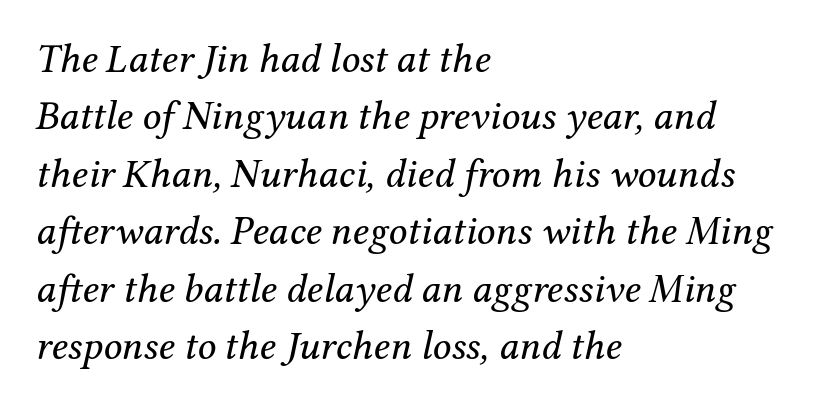
The image shows 41 px regular-weight serif type, italic (leaning right); set left-aligned, normal line spacing (1.4x), normal letter spacing, not underlined; medium stroke contrast and a medium x-height.
